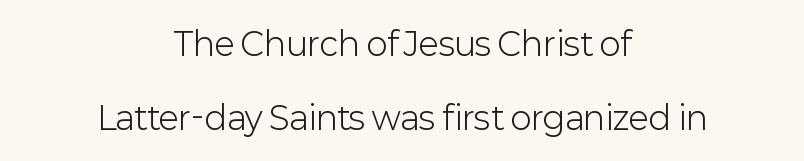
Q: Is the text bold? A: No.
Q: Is the text italic (slanted)? A: No, it is upright.
Q: Is the typeface a serif or a sans-serif typeface? A: Sans-serif.
Q: Is the text underlined? A: No.
Q: How is the paragraph aligned? A: Centered.
Q: Is the spacing between letters normal or unusually wide? A: Normal.
Q: Is the spacing between lines tight, normal or loose? A: Loose.
Q: Width (condensed, normal, or wide)? A: Normal.
Q: Stroke contrast? A: Low.
Q: x-height? A: Medium.
Q: Monospaced? A: No.
